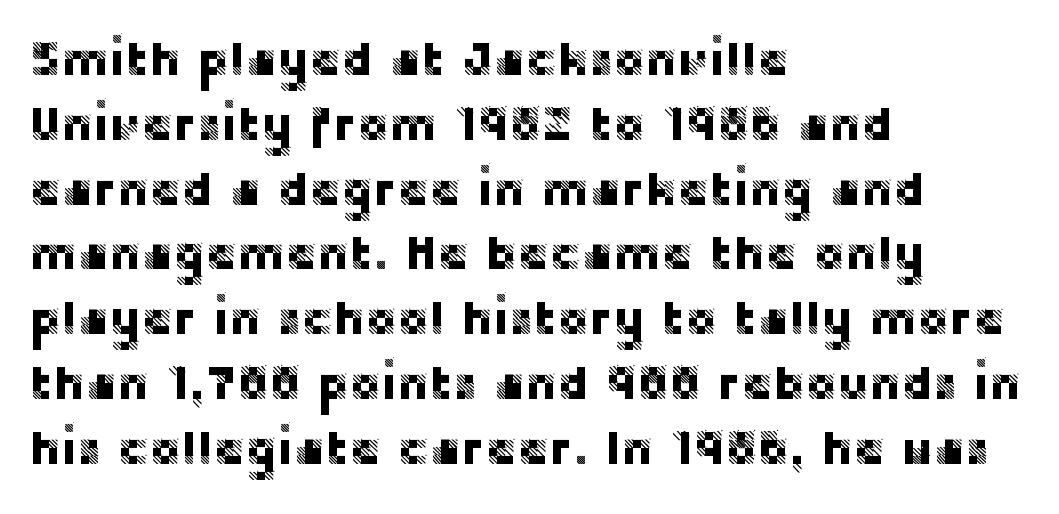
Q: Is the text italic (slanted)? A: No, it is upright.
Q: Is the typeface a serif or a sans-serif typeface? A: Sans-serif.
Q: Is the text underlined? A: No.
Q: How is the paragraph aligned? A: Left-aligned.
Q: Is the spacing between letters normal or unusually wide? A: Normal.
Q: Is the spacing between lines tight, normal or loose? A: Normal.
Q: Width (condensed, normal, or wide)? A: Normal.
Q: Stroke contrast? A: Low.
Q: x-height? A: Large.
Q: Monospaced? A: No.
